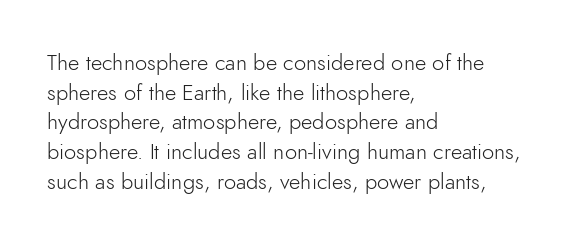
Q: Is the text bold? A: No.
Q: Is the text italic (slanted)? A: No, it is upright.
Q: Is the text underlined? A: No.
Q: How is the paragraph aligned? A: Left-aligned.
Q: Is the spacing between letters normal or unusually wide? A: Normal.
Q: Is the spacing between lines tight, normal or loose? A: Normal.
